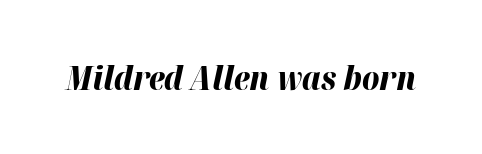
The image shows 33 px bold type, italic (leaning right); set normal letter spacing, not underlined; high stroke contrast and a medium x-height.
